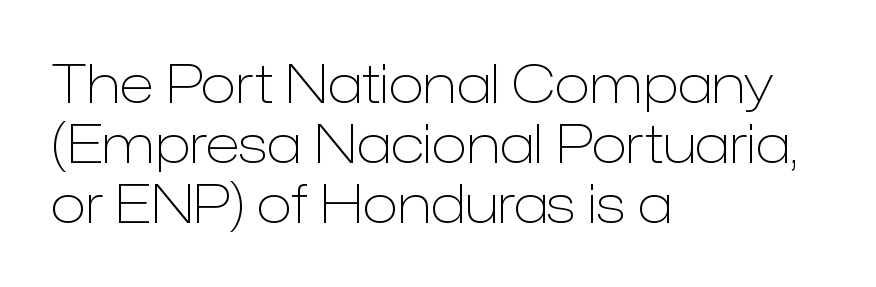
{"serif": "no", "italic": "no", "bold": "no", "weight": "light", "width": "normal", "stroke_contrast": "low", "x_height": "medium", "monospaced": "no", "underline": "no", "align": "left", "line_spacing": "tight", "line_spacing_ratio": 1.13, "letter_spacing": "normal", "letter_spacing_em": 0.0, "glyph_px": 53}
